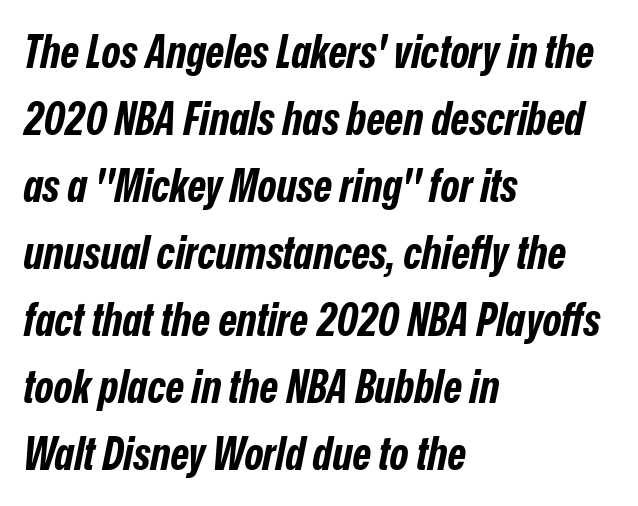
Set as a true bold cut, around the 700 mark. Descenders are the only things crossing below the line. The designer left line spacing at the default. The paragraph shown leans on its left margin. The rendering keeps characters at their native spacing.
